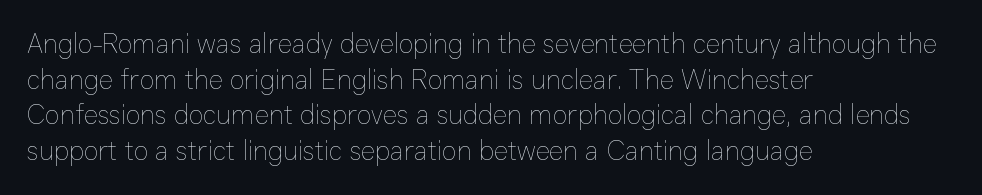
Notice how descenders clear the ascenders below comfortably — that's standard leading. Rule under the text: the space is simply empty. This rendering uses left alignment, leaving the right contour irregular. The type sits square on the baseline with zero lean. The font sits on the lighter half of the weight spectrum, regular included. The gaps between neighbouring characters are ordinary and unremarkable.
